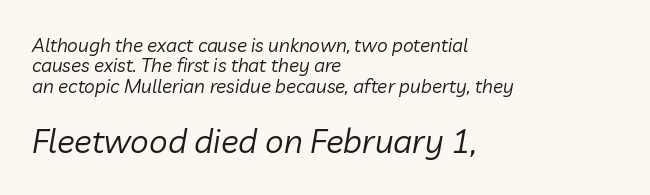
There is no visible air inserted between adjacent glyphs. Which chunk is bigger? The second one — the bottom block dwarfs the top. Horizontal bands of white between lines are thin slivers. Lines of text with bare space underneath. Line beginnings align vertically; line endings do not.
